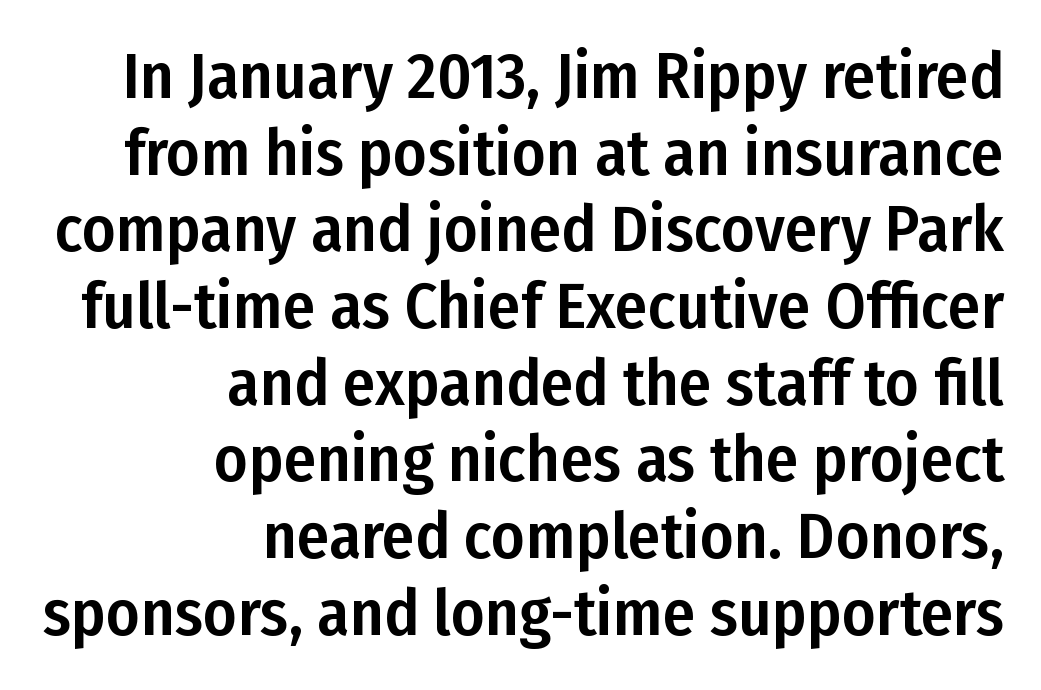
{"serif": "no", "italic": "no", "width": "condensed", "stroke_contrast": "low", "x_height": "medium", "monospaced": "no", "underline": "no", "align": "right", "line_spacing_ratio": 1.18, "letter_spacing": "normal", "letter_spacing_em": 0.0, "glyph_px": 65}
